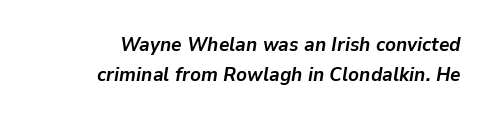
Has an underline been added? It has not. The rendering applies a slant to the glyphs. Summary of vertical rhythm: regular, with standard interline spacing. This sample is right-justified, so line beginnings fall wherever the words allow. A typesetter would call this zero additional tracking.
